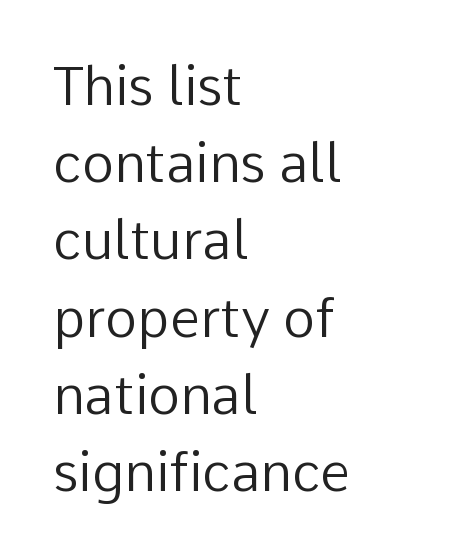
Q: Is the text bold? A: No.
Q: Is the text italic (slanted)? A: No, it is upright.
Q: Is the typeface a serif or a sans-serif typeface? A: Sans-serif.
Q: Is the text underlined? A: No.
Q: How is the paragraph aligned? A: Left-aligned.
Q: Is the spacing between letters normal or unusually wide? A: Normal.
Q: Is the spacing between lines tight, normal or loose? A: Normal.
Q: Width (condensed, normal, or wide)? A: Normal.
Q: Stroke contrast? A: Low.
Q: x-height? A: Medium.
Q: Monospaced? A: No.
